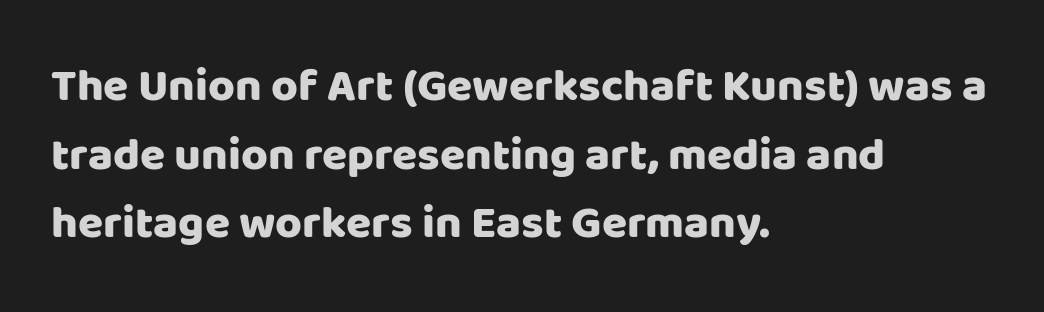
When letters stand straight like this, we call the style roman or upright. Clear beneath every line of the passage. Think of a printed novel: that variable character pitch is what you see here. This sample uses a sans-serif face. Tracking here is standard; glyphs follow each other at the usual distance.
